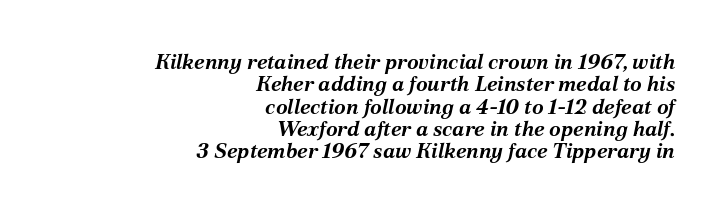
The image shows 21 px bold type, italic (leaning right); set right-aligned, tight line spacing (1.06x), normal letter spacing, not underlined.
